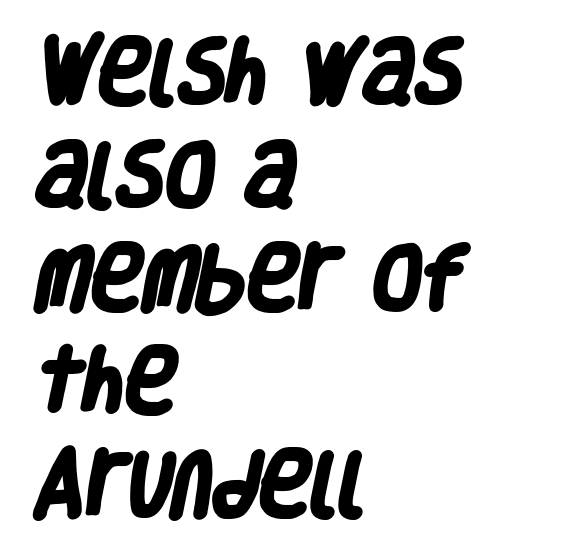
The image shows 71 px heavy, condensed sans-serif type; set left-aligned, normal line spacing (1.45x), normal letter spacing, not underlined; low stroke contrast and a large x-height.
